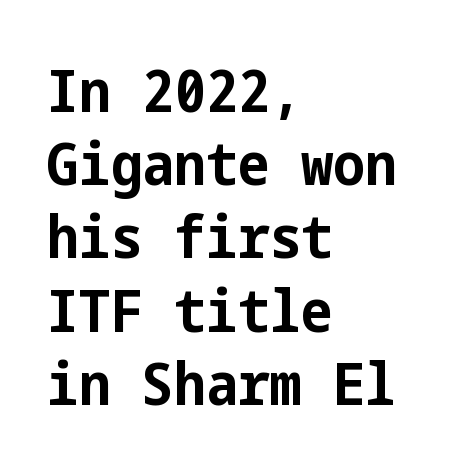
The image shows 60 px bold, condensed sans-serif type, upright; set left-aligned, line spacing 1.22x, normal letter spacing, not underlined; low stroke contrast and a medium x-height.
